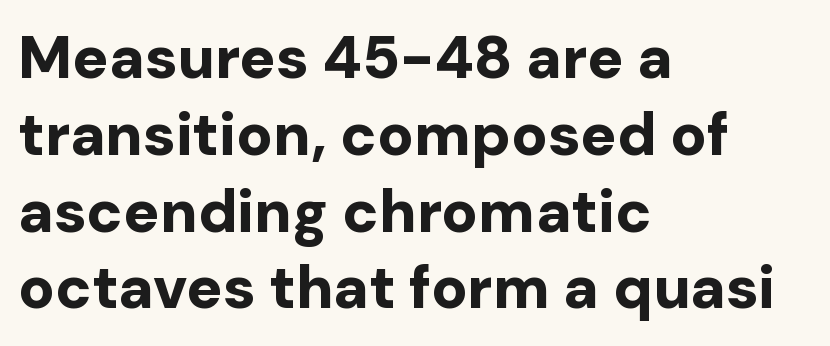
{"serif": "no", "italic": "no", "bold": "yes", "weight": "bold", "width": "normal", "stroke_contrast": "low", "x_height": "medium", "monospaced": "no", "underline": "no", "align": "left", "line_spacing": "normal", "line_spacing_ratio": 1.28, "letter_spacing": "normal", "letter_spacing_em": 0.0, "glyph_px": 60}
